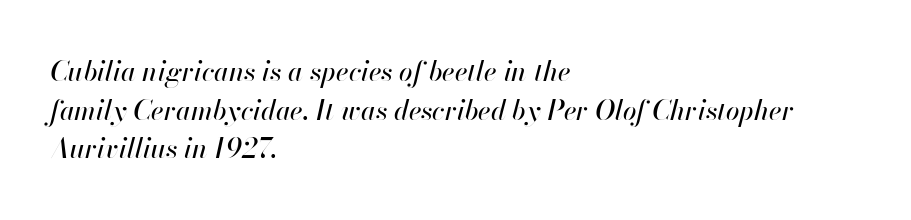
Q: Is the text italic (slanted)? A: Yes, it leans right by about 13 degrees.
Q: Is the text underlined? A: No.
Q: How is the paragraph aligned? A: Left-aligned.
Q: Is the spacing between letters normal or unusually wide? A: Normal.
Q: Is the spacing between lines tight, normal or loose? A: Normal.
